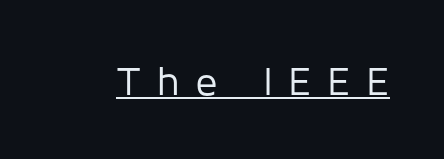
Does the type have serifs? No, each stem ends abruptly. In terms of letterspacing, this is a distinctly airy, spread setting. Posture: vertical. The weight tops out at a normal text grade.
